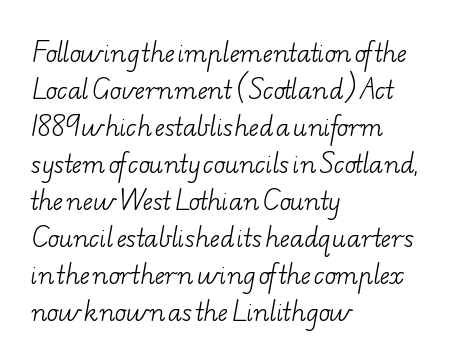
Q: Is the text bold? A: No.
Q: Is the text underlined? A: No.
Q: How is the paragraph aligned? A: Left-aligned.
Q: Is the spacing between letters normal or unusually wide? A: Normal.
Q: Is the spacing between lines tight, normal or loose? A: Normal.
